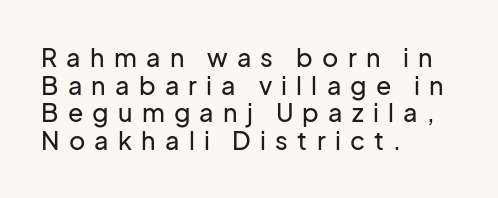
{"italic": "no", "underline": "no", "align": "left", "line_spacing": "tight", "line_spacing_ratio": 1.11, "letter_spacing": "wide", "letter_spacing_em": 0.37, "glyph_px": 25}
